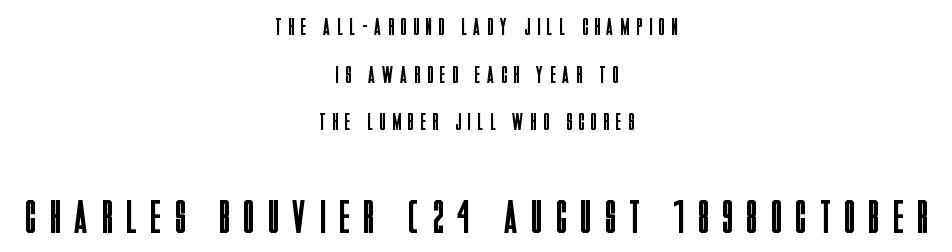
The lower block of text is set noticeably larger than the block above it. Unmarked baselines from the first word to the last. The designer went with a sans here, leaving each stem footless. Heft: none added — not bold. The rendering positions every line midway between the sides.
